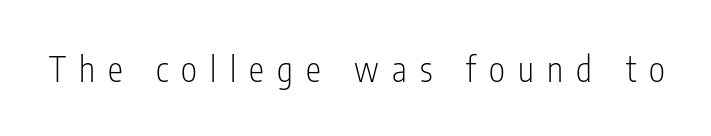
The image shows 34 px light, condensed sans-serif type, upright; set unusually wide letter spacing (+0.39 em), not underlined; low stroke contrast and a medium x-height.
